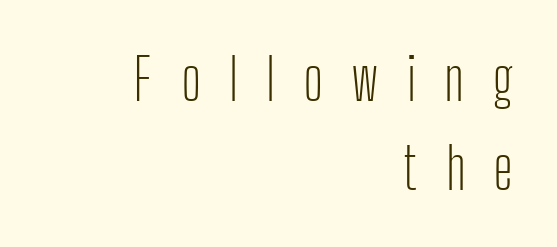
The image shows 57 px light, condensed sans-serif type, upright; set right-aligned, normal line spacing (1.56x), unusually wide letter spacing (+0.49 em), not underlined; low stroke contrast and a medium x-height.
